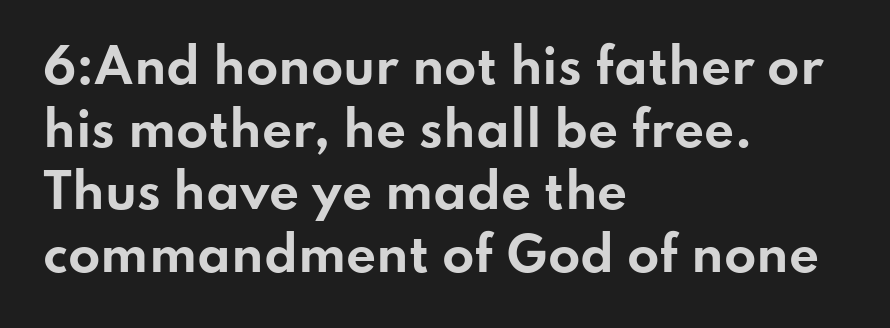
The text was rendered using a sans face with plain stroke endings. A student would call this left alignment; a typographer would say flush left, rag right. The block of text has a typical density, with ordinary space between rows. Look at the tracking — it's just the regular setting, nothing added. Note the varied advance widths — an 'i' is clearly narrower than an 'm'. The lettering stays uniformly vertical, giving the passage a roman look.
